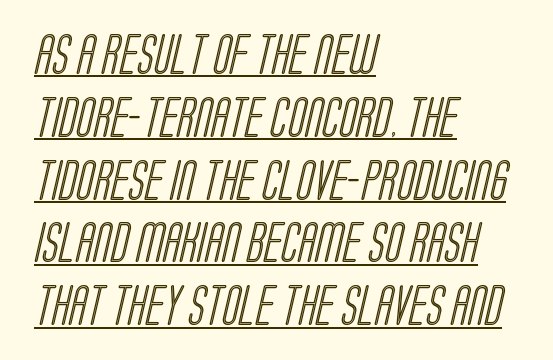
Q: Is the text underlined? A: Yes.
Q: How is the paragraph aligned? A: Left-aligned.
Q: Is the spacing between letters normal or unusually wide? A: Normal.
Q: Is the spacing between lines tight, normal or loose? A: Normal.
Q: Width (condensed, normal, or wide)? A: Condensed.
Q: x-height? A: Large.
Q: Monospaced? A: No.
